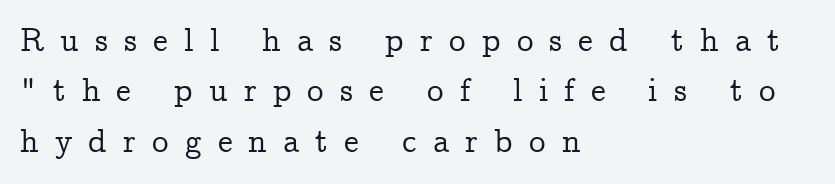
Q: Is the text italic (slanted)? A: No, it is upright.
Q: Is the typeface a serif or a sans-serif typeface? A: Serif.
Q: Is the text underlined? A: No.
Q: How is the paragraph aligned? A: Left-aligned.
Q: Is the spacing between letters normal or unusually wide? A: Unusually wide.
Q: Is the spacing between lines tight, normal or loose? A: Normal.
Q: Width (condensed, normal, or wide)? A: Normal.
Q: Stroke contrast? A: Low.
Q: x-height? A: Medium.
Q: Monospaced? A: No.
